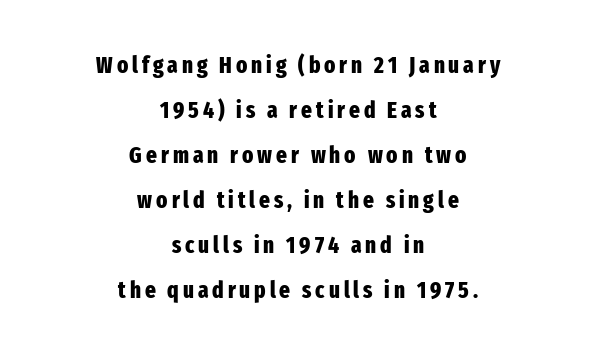
{"italic": "no", "bold": "yes", "underline": "no", "align": "center", "line_spacing": "loose", "line_spacing_ratio": 1.96, "glyph_px": 23}
